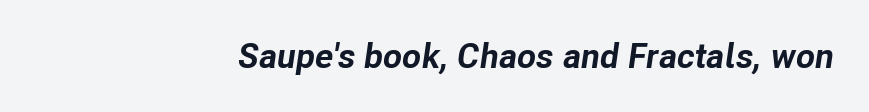
The image shows 35 px bold type, italic (leaning right); set right-aligned, normal letter spacing, not underlined; low stroke contrast and a medium x-height.
